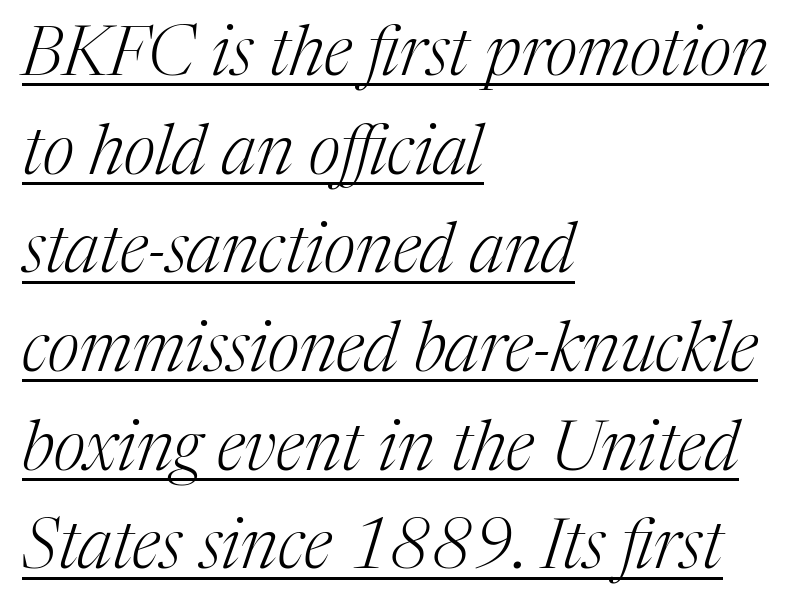
Q: Is the text bold? A: No.
Q: Is the text italic (slanted)? A: Yes, it leans right by about 17 degrees.
Q: Is the typeface a serif or a sans-serif typeface? A: Serif.
Q: Is the text underlined? A: Yes.
Q: How is the paragraph aligned? A: Left-aligned.
Q: Is the spacing between letters normal or unusually wide? A: Normal.
Q: Is the spacing between lines tight, normal or loose? A: Normal.
Q: Width (condensed, normal, or wide)? A: Normal.
Q: Stroke contrast? A: Medium.
Q: x-height? A: Medium.
Q: Monospaced? A: No.
